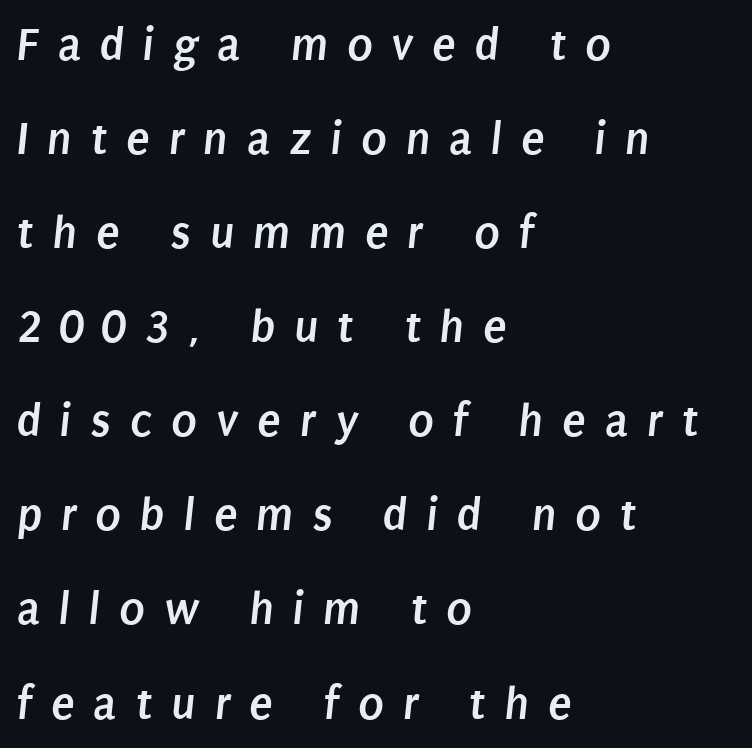
Q: Is the text bold? A: Yes.
Q: Is the typeface a serif or a sans-serif typeface? A: Sans-serif.
Q: Is the text underlined? A: No.
Q: How is the paragraph aligned? A: Left-aligned.
Q: Is the spacing between letters normal or unusually wide? A: Unusually wide.
Q: Is the spacing between lines tight, normal or loose? A: Loose.
Q: Width (condensed, normal, or wide)? A: Condensed.
Q: Stroke contrast? A: Low.
Q: x-height? A: Large.
Q: Monospaced? A: No.
